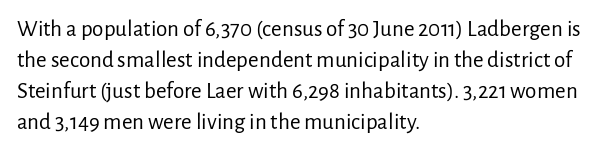
{"italic": "no", "bold": "no", "underline": "no", "align": "left", "line_spacing": "normal", "line_spacing_ratio": 1.35, "letter_spacing": "normal", "letter_spacing_em": 0.0, "glyph_px": 23}
